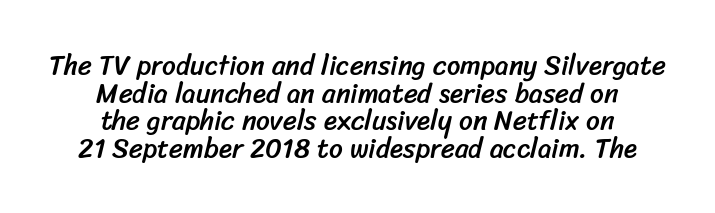
Q: Is the text underlined? A: No.
Q: How is the paragraph aligned? A: Centered.
Q: Is the spacing between letters normal or unusually wide? A: Normal.
Q: Is the spacing between lines tight, normal or loose? A: Tight.
